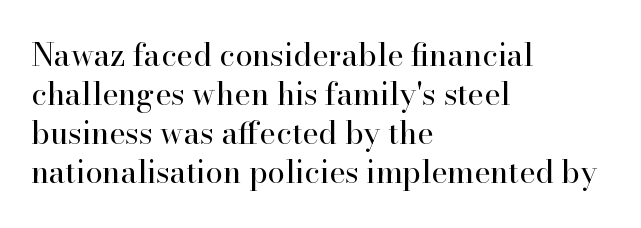
{"serif": "yes", "italic": "no", "bold": "no", "weight": "regular", "width": "normal", "stroke_contrast": "high", "x_height": "small", "monospaced": "no", "underline": "no", "align": "left", "line_spacing": "normal", "line_spacing_ratio": 1.26, "letter_spacing": "normal", "letter_spacing_em": 0.0, "glyph_px": 31}
